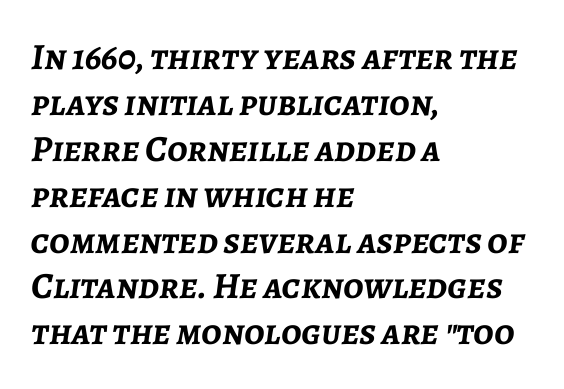
Think of a printed novel: that variable character pitch is what you see here. Style check: oblique. This sample is left-justified, so line endings fall wherever the words run out. No word sits above an underline.
